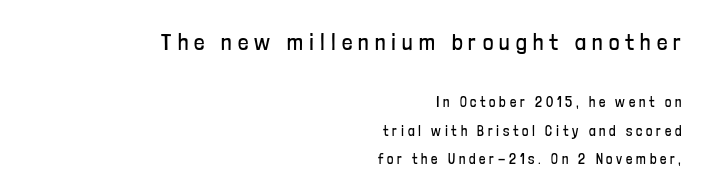
The image shows 23 px text type, upright; set right-aligned, loose line spacing (2.03x), unusually wide letter spacing (+0.27 em), not underlined; the first (top) block is 1.64x larger.
